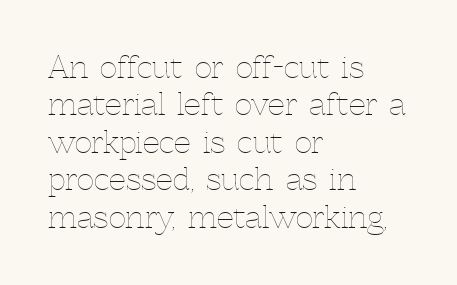
{"italic": "no", "bold": "no", "weight": "thin", "width": "normal", "x_height": "medium", "monospaced": "no", "underline": "no", "align": "left", "line_spacing": "normal", "line_spacing_ratio": 1.25, "letter_spacing": "normal", "letter_spacing_em": 0.0, "glyph_px": 30}
